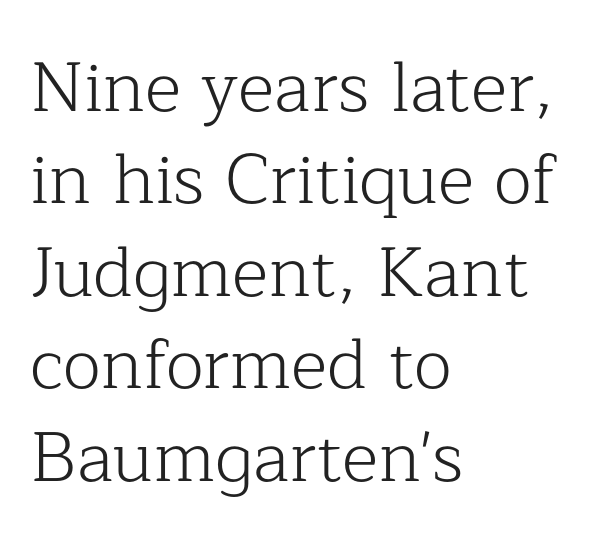
Q: Is the text bold? A: No.
Q: Is the text italic (slanted)? A: No, it is upright.
Q: Is the typeface a serif or a sans-serif typeface? A: Serif.
Q: Is the text underlined? A: No.
Q: How is the paragraph aligned? A: Left-aligned.
Q: Is the spacing between letters normal or unusually wide? A: Normal.
Q: Is the spacing between lines tight, normal or loose? A: Normal.
Q: Width (condensed, normal, or wide)? A: Normal.
Q: Stroke contrast? A: Low.
Q: x-height? A: Medium.
Q: Monospaced? A: No.
